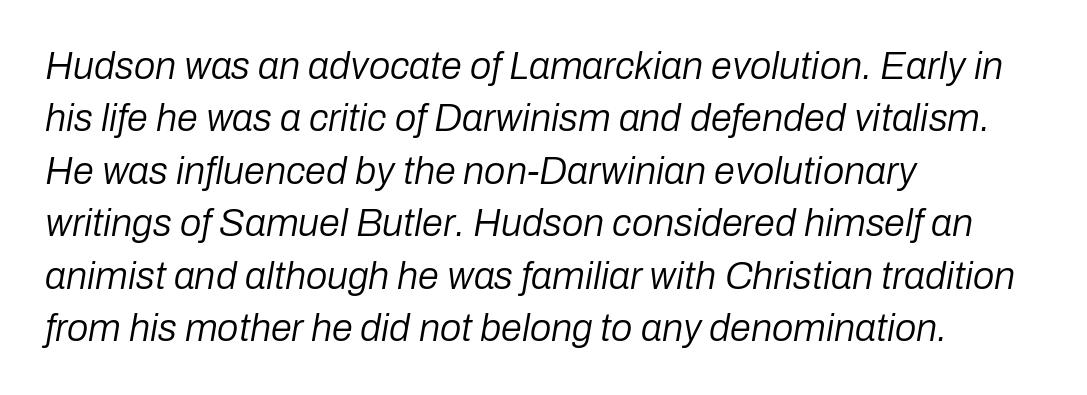
The image shows 38 px regular-weight type, italic (leaning right); set left-aligned, normal line spacing (1.38x), normal letter spacing, not underlined; low stroke contrast and a medium x-height.
